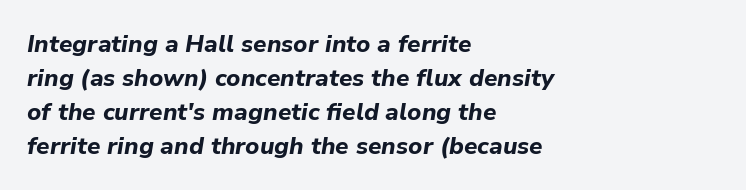
The image shows 24 px bold type, italic (leaning right); set left-aligned, normal line spacing (1.41x), normal letter spacing, not underlined.
